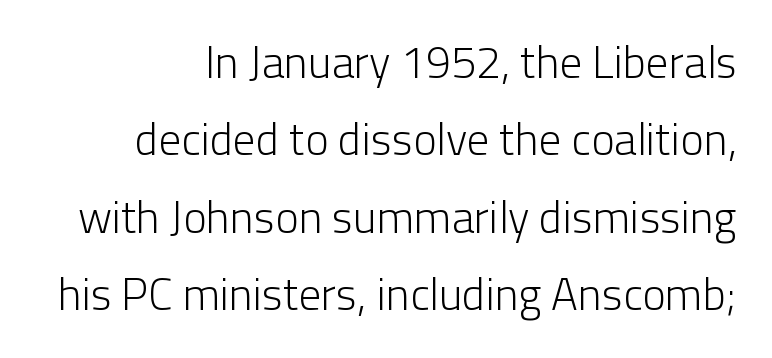
The image shows 45 px light sans-serif type, upright; set right-aligned, line spacing 1.72x, normal letter spacing, not underlined; low stroke contrast and a medium x-height.
